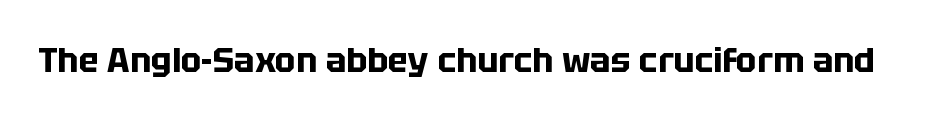
{"serif": "no", "italic": "no", "bold": "yes", "weight": "bold", "width": "normal", "stroke_contrast": "low", "x_height": "large", "monospaced": "no", "underline": "no", "letter_spacing": "normal", "letter_spacing_em": 0.0, "glyph_px": 34}
